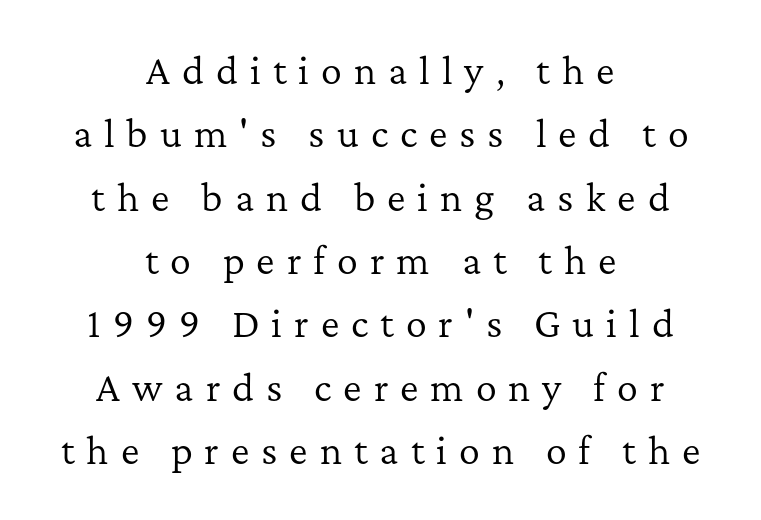
Q: Is the text bold? A: No.
Q: Is the text italic (slanted)? A: No, it is upright.
Q: Is the typeface a serif or a sans-serif typeface? A: Serif.
Q: Is the text underlined? A: No.
Q: How is the paragraph aligned? A: Centered.
Q: Is the spacing between letters normal or unusually wide? A: Unusually wide.
Q: Width (condensed, normal, or wide)? A: Normal.
Q: Stroke contrast? A: Low.
Q: x-height? A: Medium.
Q: Monospaced? A: No.
